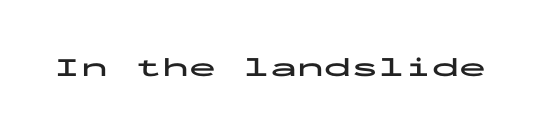
The image shows 27 px bold type, upright; set normal letter spacing, not underlined.
